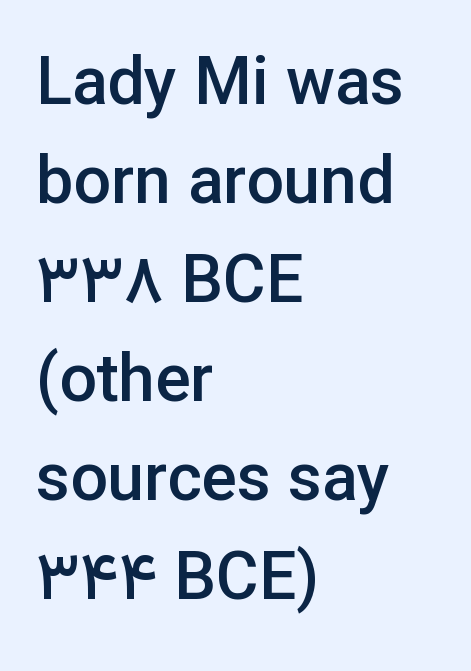
Note: no serifs on the glyphs. Is this a fixed-width face? No — the glyphs have proportional, varying widths. Line spacing here is normal. Where is the straight margin? On the left. Does the lettering tilt? It doesn't — this is upright. The area under the type is left untouched.
